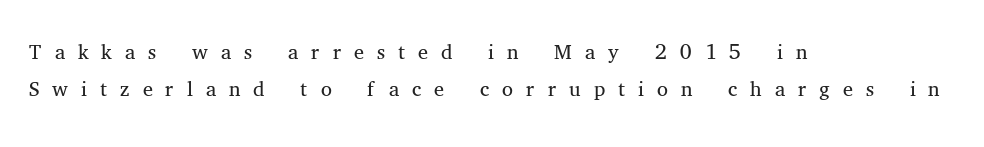
The image shows 31 px light serif type, upright; set left-aligned, line spacing 1.19x, unusually wide letter spacing (+0.42 em), not underlined; medium stroke contrast and a medium x-height.
